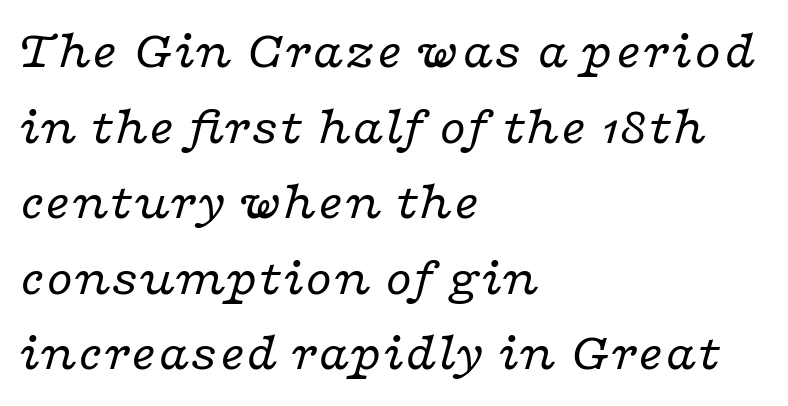
{"serif": "yes", "italic": "yes", "lean": "right", "slant_degrees": 16, "bold": "no", "weight": "regular", "width": "wide", "stroke_contrast": "low", "x_height": "medium", "monospaced": "no", "underline": "no", "align": "left", "line_spacing": "normal", "line_spacing_ratio": 1.4, "letter_spacing": "normal", "letter_spacing_em": 0.0, "glyph_px": 54}
